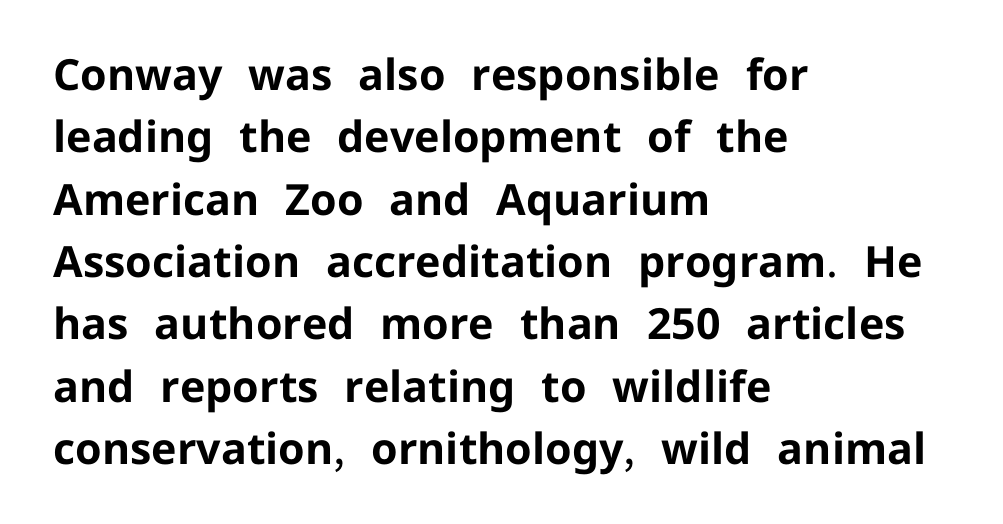
Q: Is the text bold? A: Yes.
Q: Is the text italic (slanted)? A: No, it is upright.
Q: Is the typeface a serif or a sans-serif typeface? A: Sans-serif.
Q: Is the text underlined? A: No.
Q: How is the paragraph aligned? A: Left-aligned.
Q: Is the spacing between letters normal or unusually wide? A: Normal.
Q: Is the spacing between lines tight, normal or loose? A: Normal.
Q: Width (condensed, normal, or wide)? A: Normal.
Q: Stroke contrast? A: Low.
Q: x-height? A: Medium.
Q: Monospaced? A: No.
